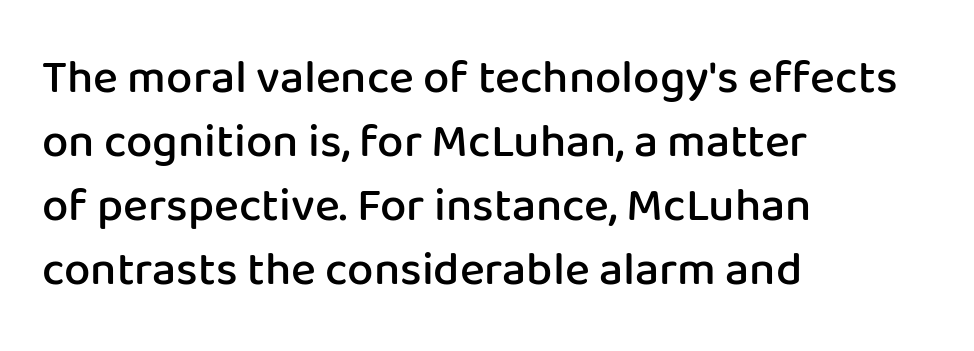
The image shows 47 px semibold sans-serif type, upright; set left-aligned, normal line spacing (1.36x), normal letter spacing, not underlined; low stroke contrast and a medium x-height.
